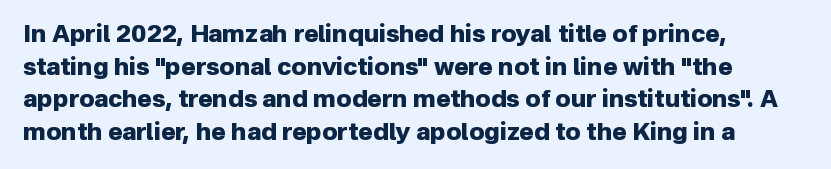
The rendering uses a moderate line-height, typical for paragraphs. The typography opts for an upright posture over an oblique one. Each word holds together tightly as a unit, with standard inter-letter gaps. Left-aligned paragraph, ragged on the right. The sample has been set heavy, in full bold. The string is rendered with underlining switched off.
